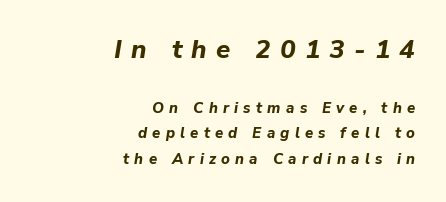
Q: Is the text bold? A: Yes.
Q: Is the text italic (slanted)? A: Yes, it leans right by about 9 degrees.
Q: Is the text underlined? A: No.
Q: How is the paragraph aligned? A: Right-aligned.
Q: Is the spacing between letters normal or unusually wide? A: Unusually wide.
Q: Which block of text is set in a larger size, the first (top) or the second (bottom)? A: The first (top) one.
